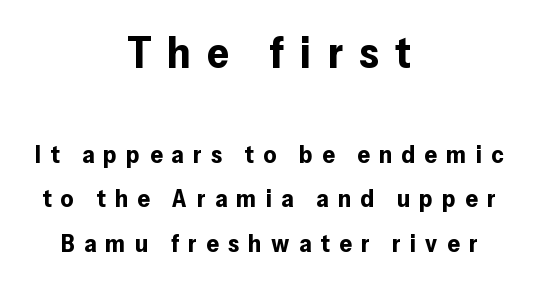
The image shows 44 px bold sans-serif type, upright; set centered, line spacing 1.77x, unusually wide letter spacing (+0.37 em), not underlined; the first (top) block is 1.76x larger; low stroke contrast and a medium x-height.
